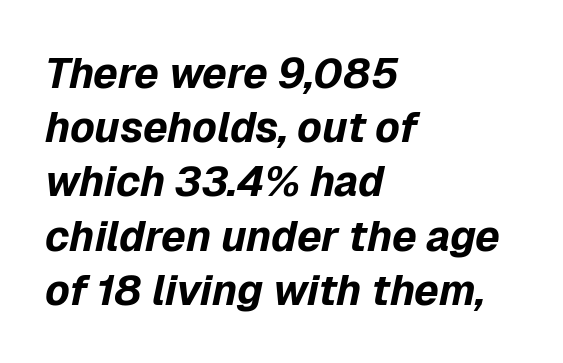
{"italic": "yes", "lean": "right", "slant_degrees": 12, "bold": "yes", "weight": "bold", "width": "normal", "stroke_contrast": "low", "x_height": "medium", "monospaced": "no", "underline": "no", "align": "left", "line_spacing": "normal", "line_spacing_ratio": 1.29, "letter_spacing": "normal", "letter_spacing_em": 0.0, "glyph_px": 42}
